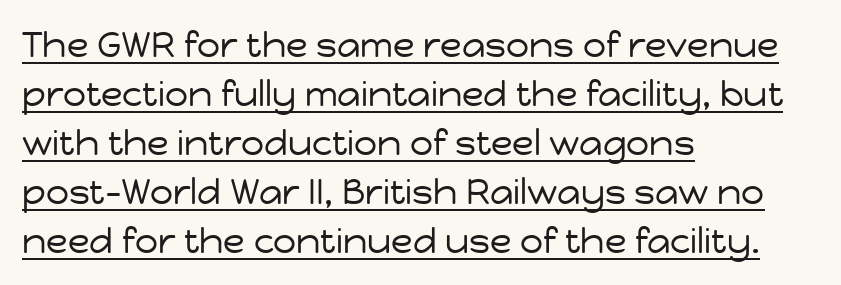
The image shows 36 px regular-weight sans-serif type, upright; set left-aligned, normal line spacing (1.36x), normal letter spacing, underlined; low stroke contrast and a medium x-height.
